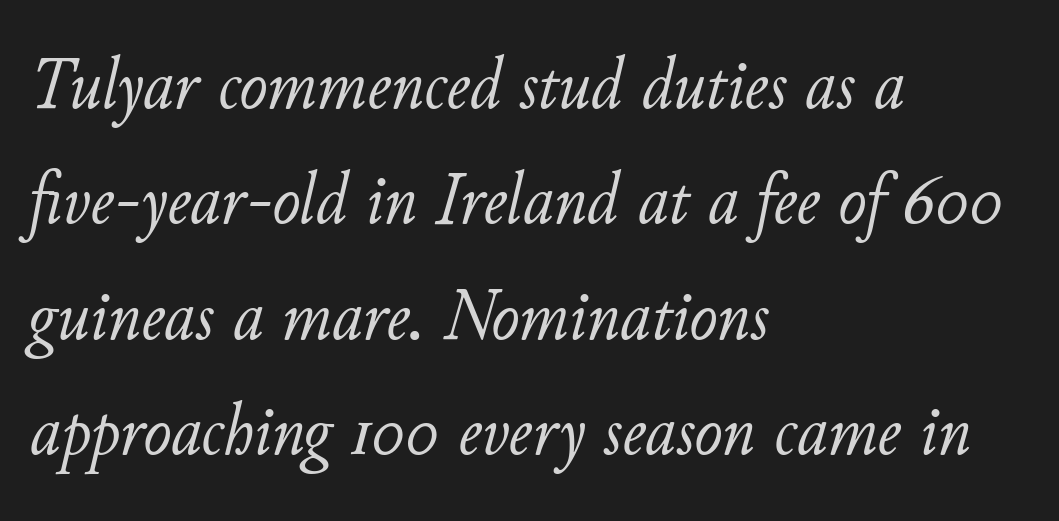
The weight tops out at a normal text grade. The axis of the letterforms is tilted away from vertical. The line texture is even and compact thanks to regular tracking. The passage shown stacks its lines at a standard gap.
